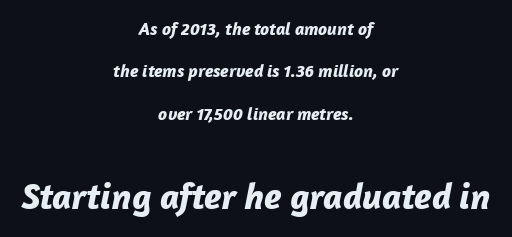
Looking at the ascenders, they clearly lean. Spacing between characters is what you'd get straight out of the box. The characters look thick and weighty, a clear bold. Looks like regular typesetting: each glyph gets only the width it needs. Descenders hang freely into open space.
